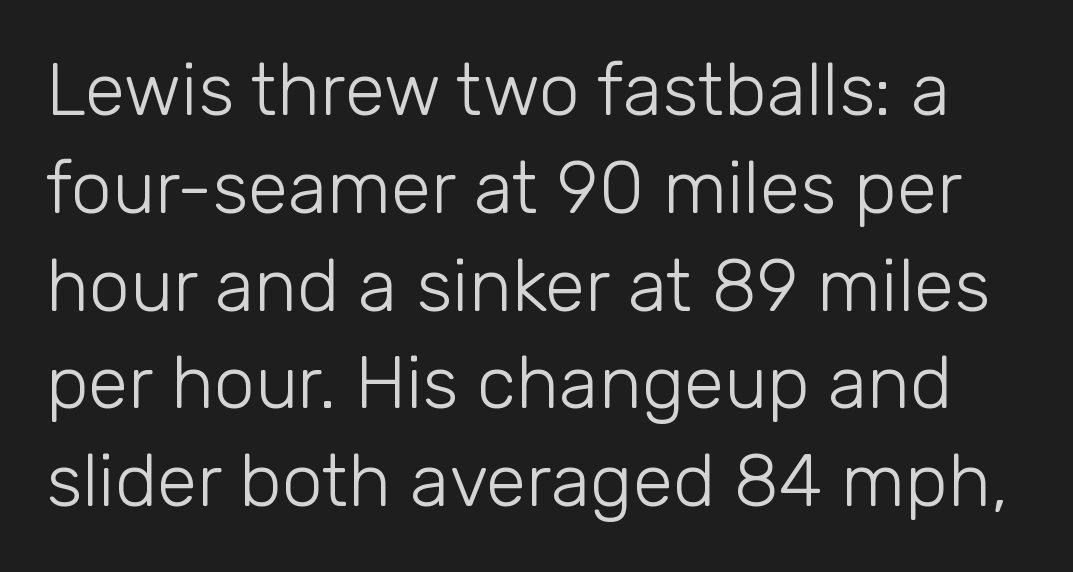
The space beneath each line is pristine and unruled. Unbolded letterforms with no extra heft. Leading matches the norm, producing a regular column. Serif or sans? Sans — the stroke terminals are bare. Does the lettering tilt? It doesn't — this is upright. The rendering uses natural spacing where letterforms have individual widths.
